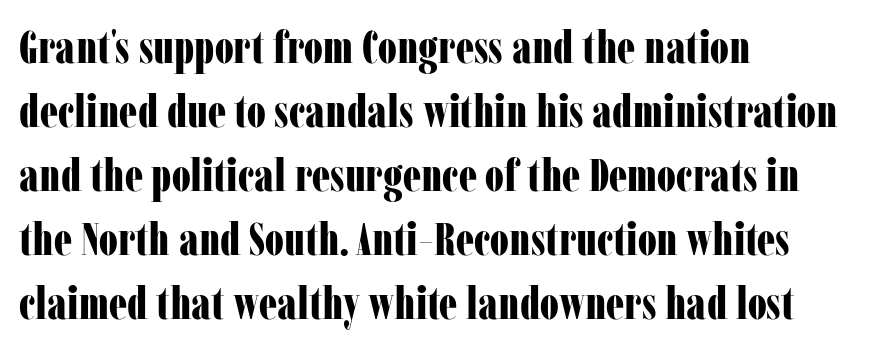
{"serif": "yes", "italic": "no", "bold": "yes", "weight": "bold", "width": "condensed", "stroke_contrast": "low", "x_height": "medium", "monospaced": "no", "underline": "no", "align": "left", "line_spacing": "normal", "line_spacing_ratio": 1.39, "letter_spacing": "normal", "letter_spacing_em": 0.0, "glyph_px": 46}
